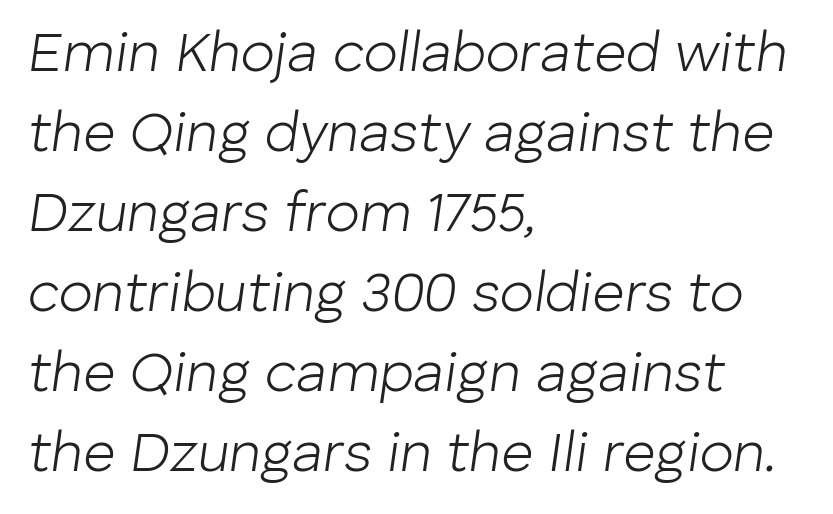
The glyphs are unaccompanied by any horizontal stroke below them. The leading is moderate, giving the passage an even texture. The glyphs look as if they've been sheared to an angle. Tracking here is standard; glyphs follow each other at the usual distance.
